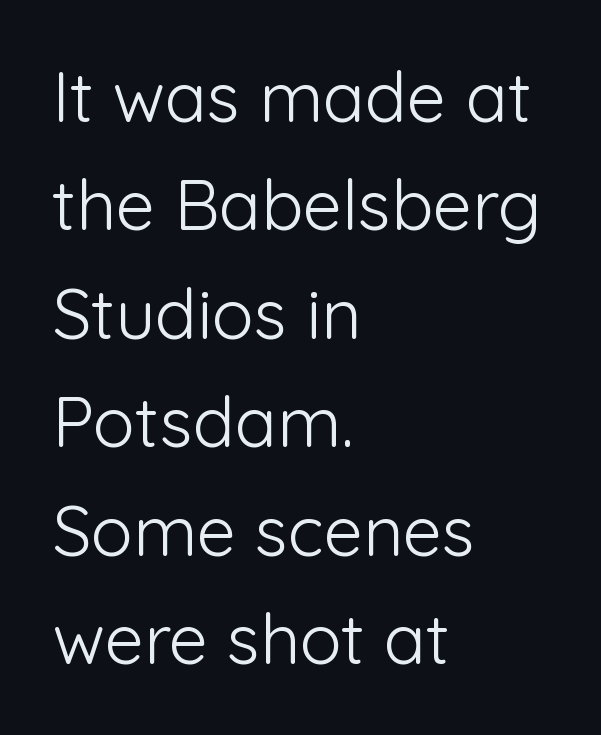
The image shows 70 px light sans-serif type, upright; set left-aligned, normal line spacing (1.55x), normal letter spacing, not underlined; low stroke contrast and a medium x-height.
